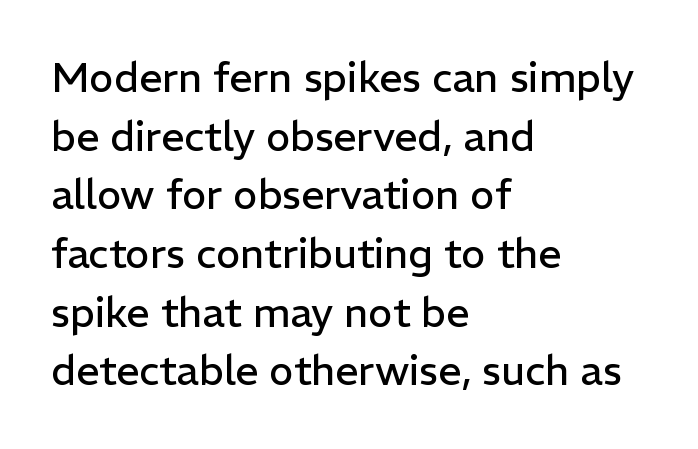
Q: Is the text bold? A: No.
Q: Is the text italic (slanted)? A: No, it is upright.
Q: Is the typeface a serif or a sans-serif typeface? A: Sans-serif.
Q: Is the text underlined? A: No.
Q: How is the paragraph aligned? A: Left-aligned.
Q: Is the spacing between letters normal or unusually wide? A: Normal.
Q: Is the spacing between lines tight, normal or loose? A: Normal.
Q: Width (condensed, normal, or wide)? A: Normal.
Q: Stroke contrast? A: Low.
Q: x-height? A: Medium.
Q: Monospaced? A: No.
